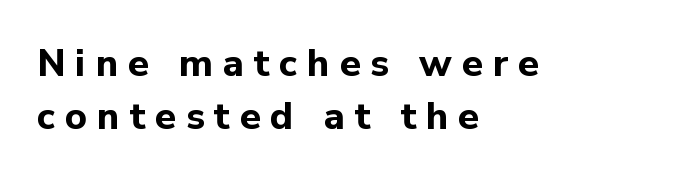
{"serif": "no", "italic": "no", "bold": "yes", "weight": "bold", "width": "normal", "stroke_contrast": "low", "x_height": "medium", "monospaced": "no", "underline": "no", "align": "left", "line_spacing": "normal", "line_spacing_ratio": 1.4, "letter_spacing": "wide", "letter_spacing_em": 0.26, "glyph_px": 38}
